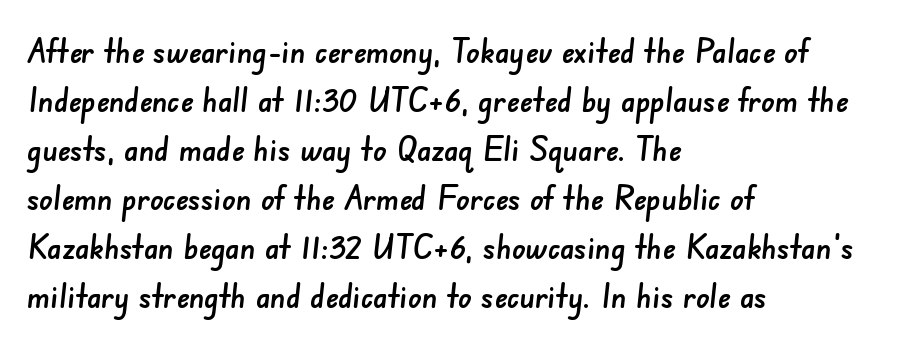
{"serif": "no", "width": "normal", "stroke_contrast": "low", "x_height": "small", "monospaced": "no", "underline": "no", "align": "left", "line_spacing": "normal", "line_spacing_ratio": 1.44, "letter_spacing": "normal", "letter_spacing_em": 0.0, "glyph_px": 34}
